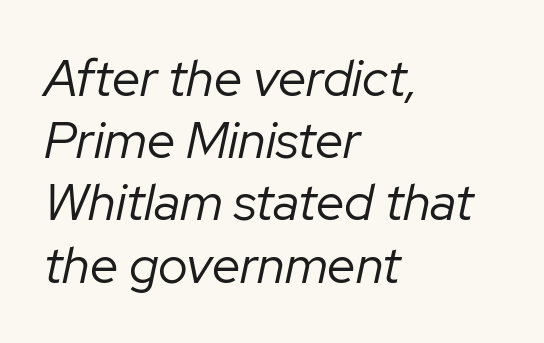
{"italic": "yes", "lean": "right", "slant_degrees": 12, "bold": "no", "weight": "regular", "width": "normal", "stroke_contrast": "low", "x_height": "medium", "monospaced": "no", "underline": "no", "align": "left", "line_spacing_ratio": 1.22, "letter_spacing": "normal", "letter_spacing_em": 0.0, "glyph_px": 51}
